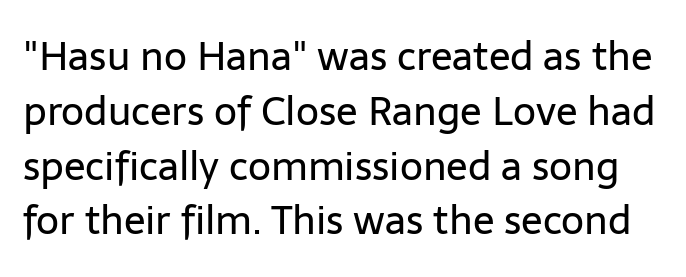
Q: Is the text bold? A: No.
Q: Is the text italic (slanted)? A: No, it is upright.
Q: Is the typeface a serif or a sans-serif typeface? A: Sans-serif.
Q: Is the text underlined? A: No.
Q: Is the spacing between letters normal or unusually wide? A: Normal.
Q: Is the spacing between lines tight, normal or loose? A: Normal.
Q: Width (condensed, normal, or wide)? A: Normal.
Q: Stroke contrast? A: Low.
Q: x-height? A: Medium.
Q: Monospaced? A: No.
